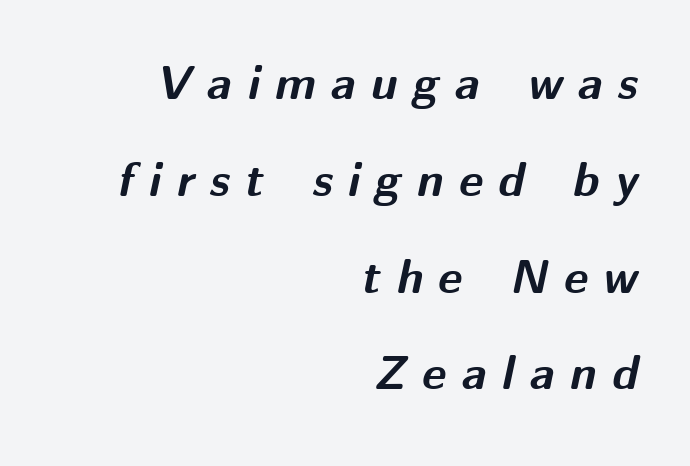
Q: Is the text bold? A: Yes.
Q: Is the text italic (slanted)? A: Yes, it leans right by about 12 degrees.
Q: Is the text underlined? A: No.
Q: How is the paragraph aligned? A: Right-aligned.
Q: Is the spacing between letters normal or unusually wide? A: Unusually wide.
Q: Is the spacing between lines tight, normal or loose? A: Loose.
Q: Width (condensed, normal, or wide)? A: Normal.
Q: Stroke contrast? A: Medium.
Q: x-height? A: Medium.
Q: Monospaced? A: No.
